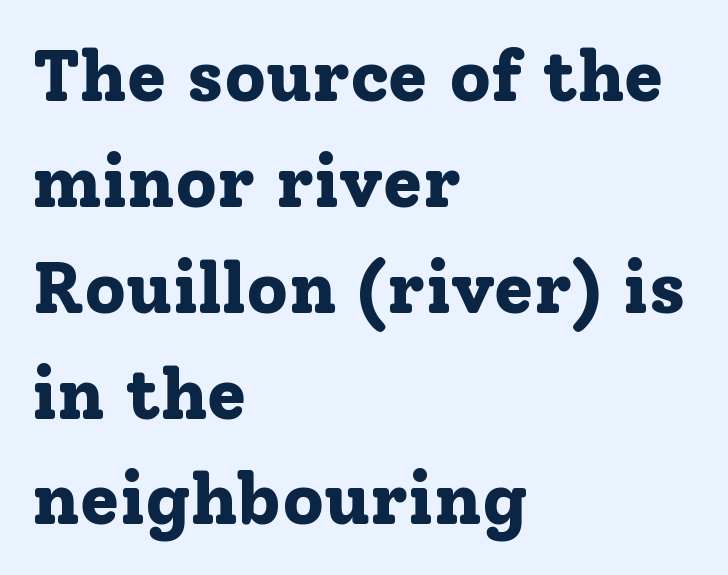
The image shows 72 px bold serif type, upright; set left-aligned, normal line spacing (1.47x), normal letter spacing, not underlined; low stroke contrast and a medium x-height.
